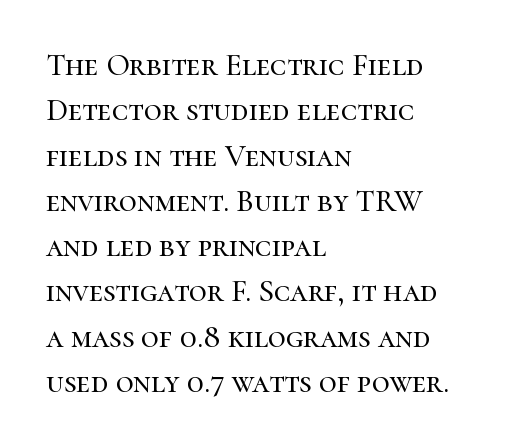
A clean baseline with only descenders dipping below it. Serif or sans? Serif — the stroke terminals have little feet. Is the letter spacing exaggerated? No — it looks like the ordinary default. These lines were composed using upright roman letters. Every row of glyphs begins at an identical x-position on the left.
